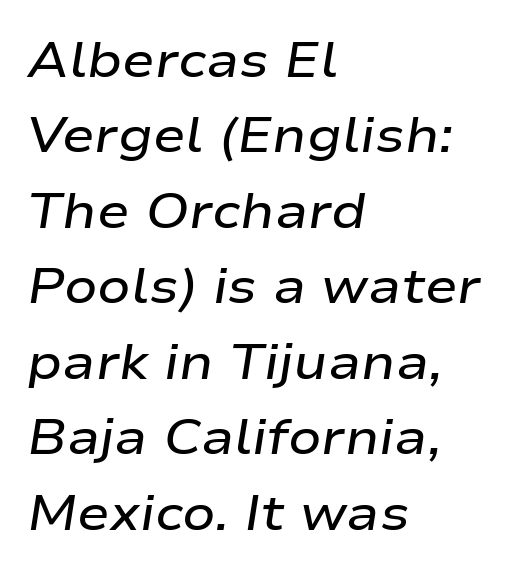
{"italic": "yes", "lean": "right", "slant_degrees": 9, "bold": "semi", "weight": "semibold", "width": "wide", "stroke_contrast": "low", "x_height": "medium", "monospaced": "no", "underline": "no", "align": "left", "line_spacing": "normal", "line_spacing_ratio": 1.54, "letter_spacing": "normal", "letter_spacing_em": 0.0, "glyph_px": 49}
